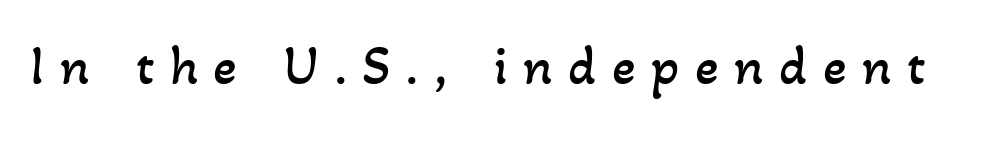
{"bold": "no", "weight": "regular", "width": "normal", "stroke_contrast": "low", "x_height": "small", "monospaced": "no", "underline": "no", "letter_spacing": "wide", "letter_spacing_em": 0.28, "glyph_px": 55}
